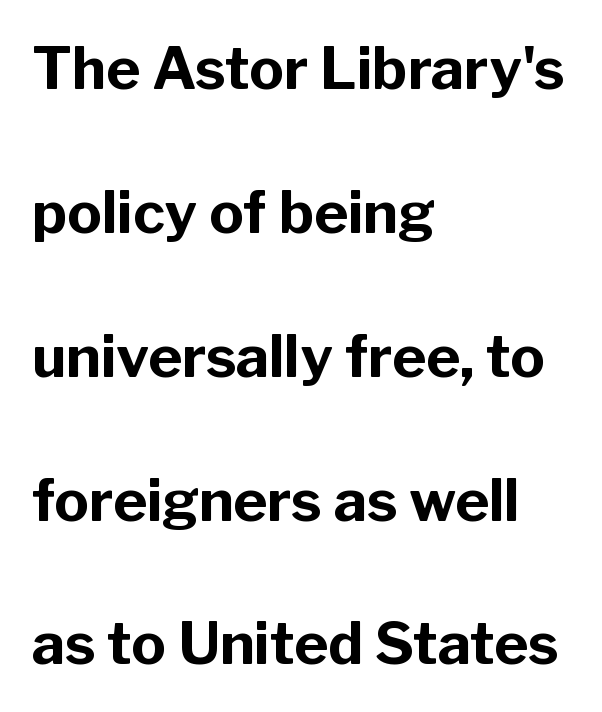
The image shows 58 px bold sans-serif type, upright; set left-aligned, loose line spacing (2.48x), normal letter spacing, not underlined; low stroke contrast and a medium x-height.
